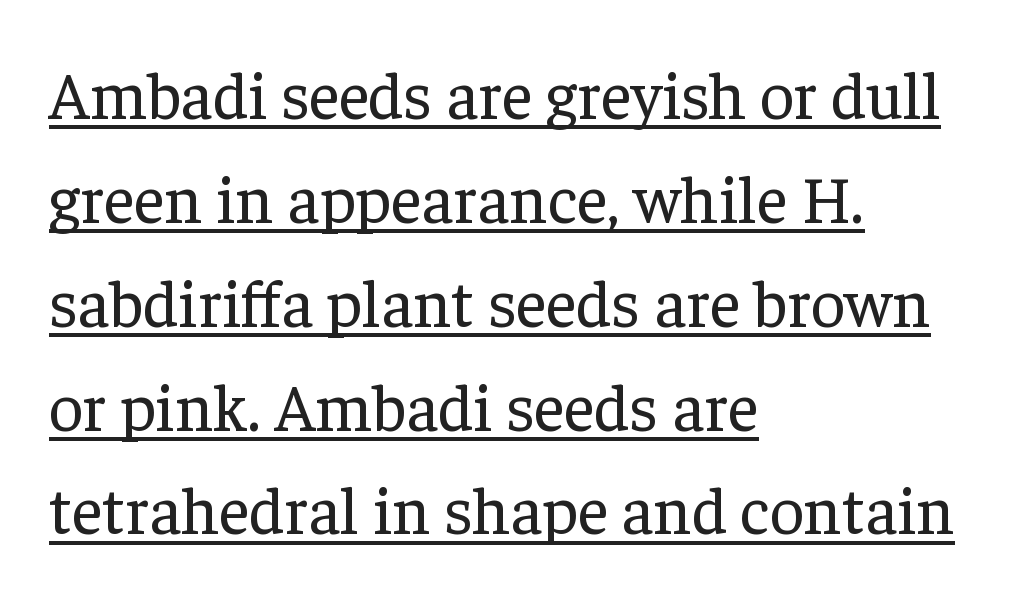
{"serif": "yes", "italic": "no", "bold": "no", "weight": "regular", "width": "normal", "stroke_contrast": "low", "x_height": "medium", "monospaced": "no", "underline": "yes", "align": "left", "line_spacing": "normal", "line_spacing_ratio": 1.55, "letter_spacing": "normal", "letter_spacing_em": 0.0, "glyph_px": 67}
